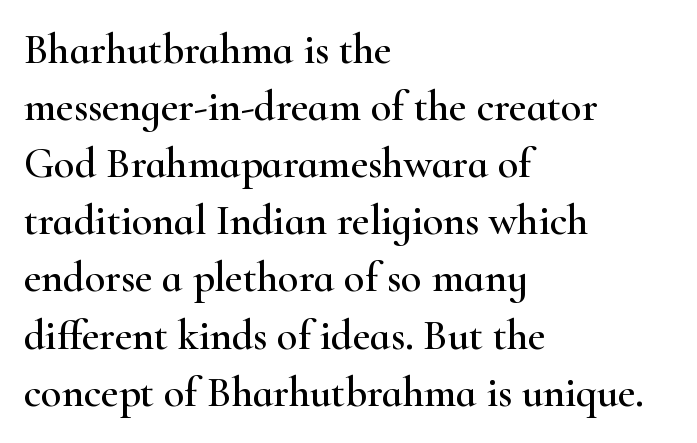
The image shows 42 px wide serif type, upright; set left-aligned, normal line spacing (1.36x), normal letter spacing, not underlined; high stroke contrast and a small x-height.
